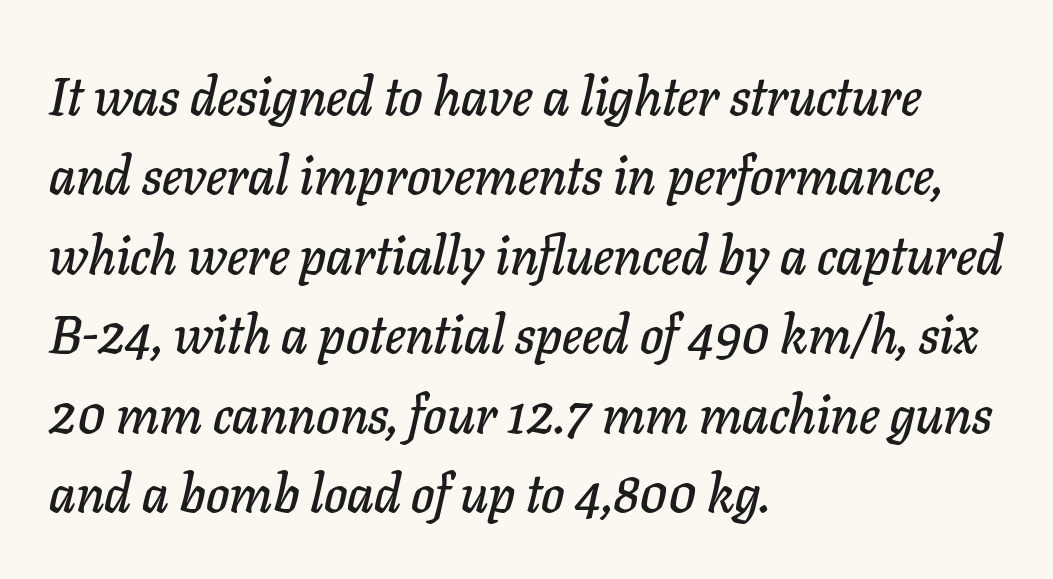
Line spacing here is normal. Observe the ordinary spacing: letters are neighbours, not strangers. Horizontally, the lines are justified to the leading edge only. Emphasis-style slanted type is in use. The passage shown is typed in a proportional face where columns would drift.
